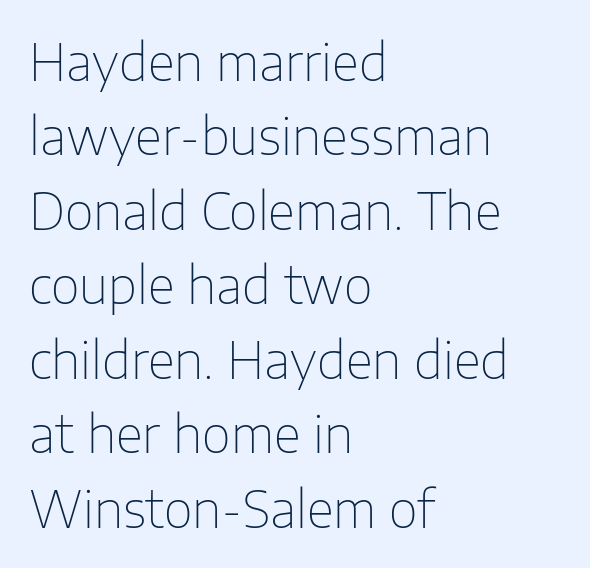
Unlike a traditional serif, this face leaves its strokes unadorned. Varying glyph widths throughout — classic text-font behaviour. The compositor pushed each line to the left boundary. The letterforms sit shoulder to shoulder at normal distance. Nothing heavy about these letters — not bold at all. The space directly below the letters is spotless.
